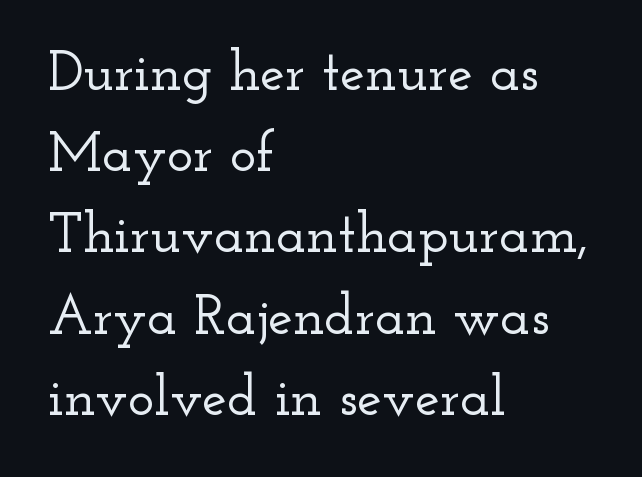
The image shows 56 px wide serif type, upright; set left-aligned, normal line spacing (1.45x), normal letter spacing, not underlined; low stroke contrast and a small x-height.
